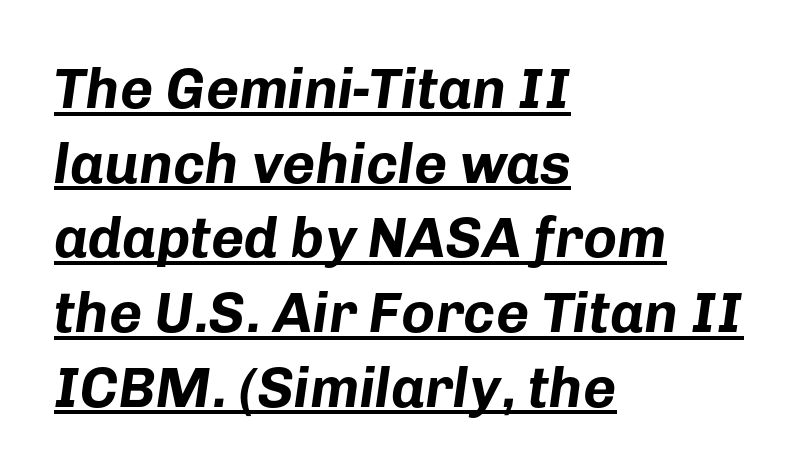
Nothing unusual about the tracking: characters are spaced as the font intends. Is this a fixed-width face? No — the glyphs have proportional, varying widths. Line beginnings align vertically; line endings do not. Students, observe the line beneath the letters — that is underlining. An italicized treatment has been applied to the whole sample.
